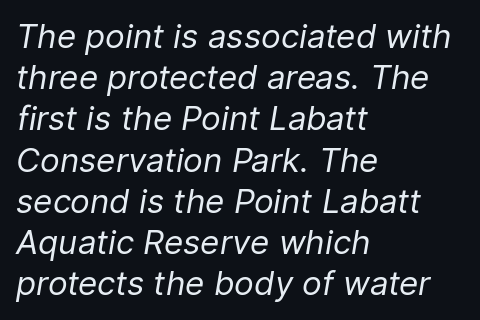
{"italic": "yes", "lean": "right", "slant_degrees": 9, "bold": "no", "weight": "regular", "width": "normal", "stroke_contrast": "low", "x_height": "medium", "monospaced": "no", "underline": "no", "align": "left", "line_spacing": "normal", "line_spacing_ratio": 1.25, "letter_spacing": "normal", "letter_spacing_em": 0.0, "glyph_px": 33}
